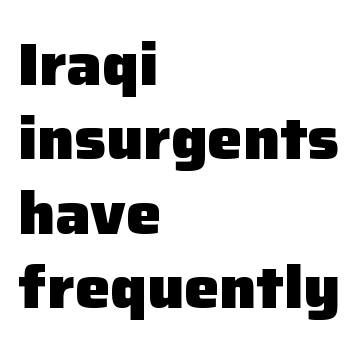
The image shows 59 px heavy sans-serif type, upright; set left-aligned, normal line spacing (1.26x), normal letter spacing, not underlined; low stroke contrast and a medium x-height.
